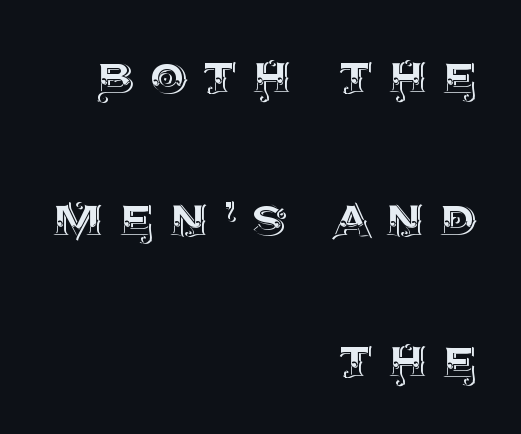
The image shows 59 px text type, upright; set right-aligned, loose line spacing (2.41x), unusually wide letter spacing (+0.27 em), not underlined; a large x-height.
